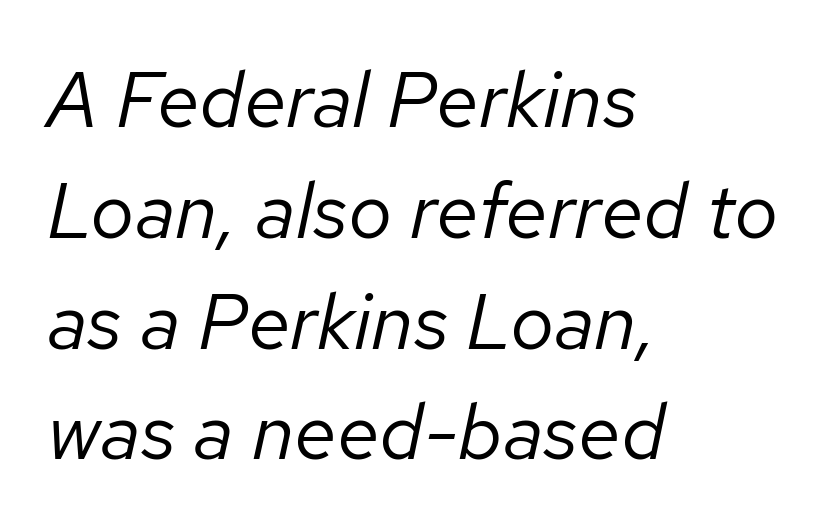
In terms of letterspacing, this is plain default setting. A student would call this left alignment; a typographer would say flush left, rag right. A bare baseline throughout the passage. Note the varied advance widths — an 'i' is clearly narrower than an 'm'. A typesetter would mark this as italic. Each new line begins a customary step beneath the previous one.
